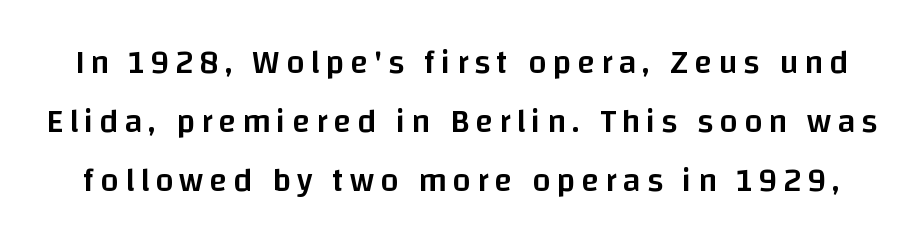
Quick note: not italic, upright. Set as a demibold, roughly 600 on the weight scale. Serif or sans? Sans — the stroke terminals are bare. Descenders are the only things crossing below the line. These lines are rendered in a variable-pitch font.
